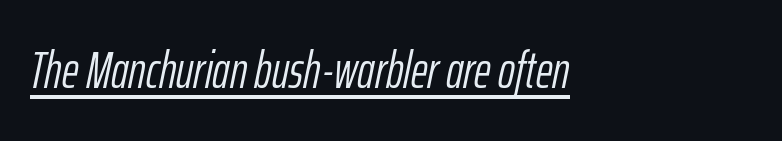
{"italic": "yes", "lean": "right", "slant_degrees": 12, "bold": "no", "weight": "light", "width": "condensed", "stroke_contrast": "low", "x_height": "medium", "monospaced": "no", "underline": "yes", "align": "left", "letter_spacing": "normal", "letter_spacing_em": 0.0, "glyph_px": 51}
